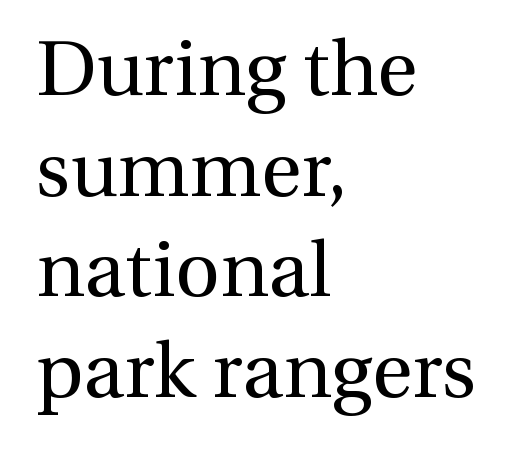
Q: Is the text bold? A: No.
Q: Is the text italic (slanted)? A: No, it is upright.
Q: Is the typeface a serif or a sans-serif typeface? A: Serif.
Q: Is the text underlined? A: No.
Q: How is the paragraph aligned? A: Left-aligned.
Q: Is the spacing between letters normal or unusually wide? A: Normal.
Q: Is the spacing between lines tight, normal or loose? A: Normal.
Q: Width (condensed, normal, or wide)? A: Normal.
Q: Stroke contrast? A: Medium.
Q: x-height? A: Medium.
Q: Monospaced? A: No.
